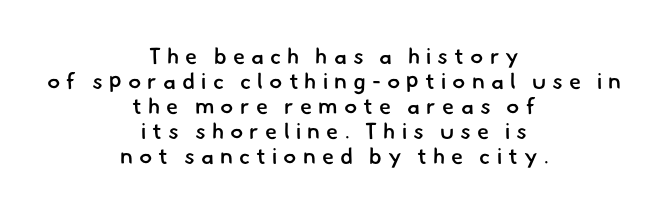
Q: Is the text bold? A: Semi-bold.
Q: Is the text underlined? A: No.
Q: How is the paragraph aligned? A: Centered.
Q: Is the spacing between letters normal or unusually wide? A: Unusually wide.
Q: Is the spacing between lines tight, normal or loose? A: Tight.
